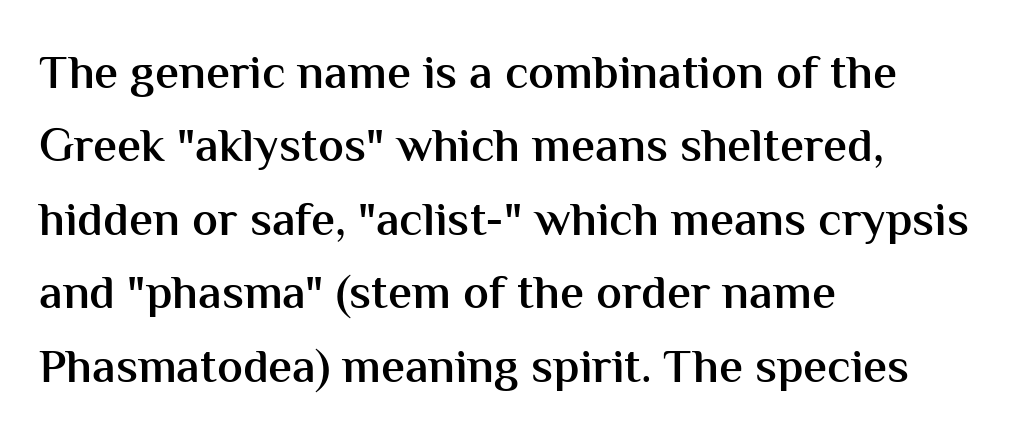
{"serif": "no", "italic": "no", "bold": "semi", "weight": "semibold", "width": "normal", "stroke_contrast": "medium", "x_height": "medium", "monospaced": "no", "underline": "no", "align": "left", "line_spacing": "normal", "line_spacing_ratio": 1.53, "letter_spacing": "normal", "letter_spacing_em": 0.0, "glyph_px": 48}
